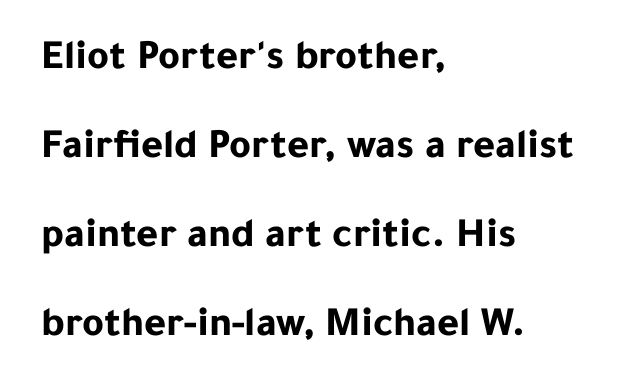
{"serif": "no", "italic": "no", "bold": "yes", "weight": "bold", "width": "normal", "stroke_contrast": "low", "x_height": "medium", "monospaced": "no", "underline": "no", "align": "left", "line_spacing": "loose", "line_spacing_ratio": 2.12, "letter_spacing": "normal", "letter_spacing_em": 0.0, "glyph_px": 42}
